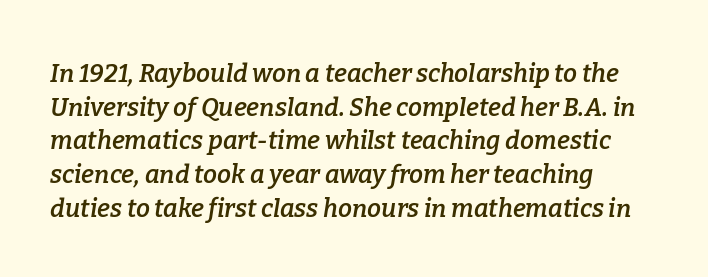
The image shows 25 px text type, italic (leaning right); set left-aligned, normal line spacing (1.35x), normal letter spacing, not underlined.
